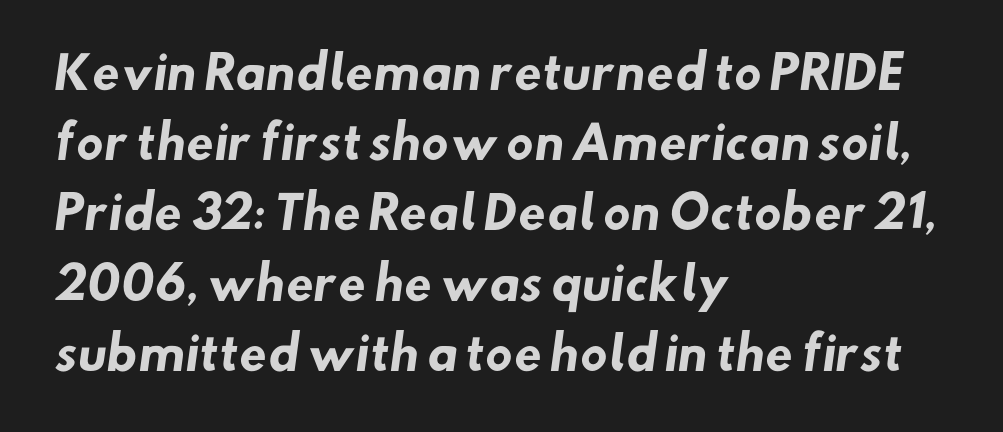
Q: Is the text bold? A: Yes.
Q: Is the typeface a serif or a sans-serif typeface? A: Sans-serif.
Q: Is the text underlined? A: No.
Q: How is the paragraph aligned? A: Left-aligned.
Q: Is the spacing between letters normal or unusually wide? A: Normal.
Q: Is the spacing between lines tight, normal or loose? A: Normal.
Q: Width (condensed, normal, or wide)? A: Normal.
Q: Stroke contrast? A: Low.
Q: x-height? A: Small.
Q: Monospaced? A: No.
